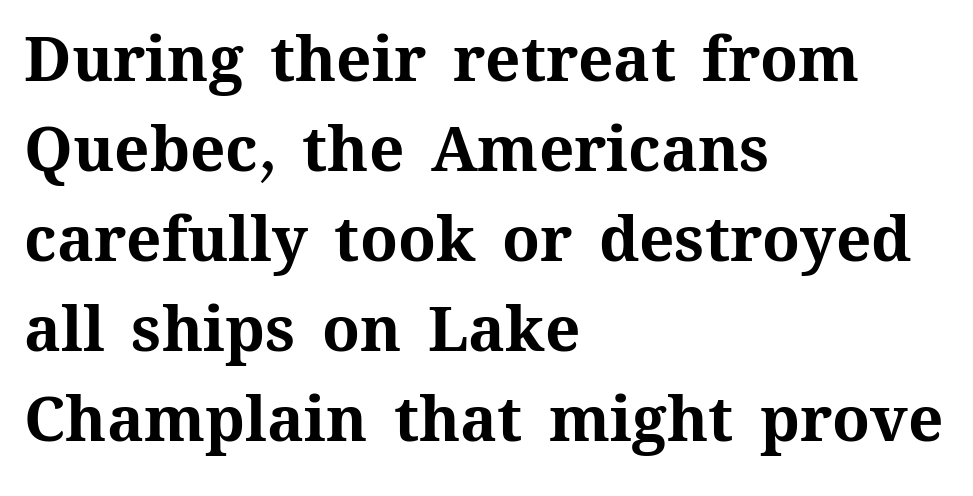
The image shows 62 px bold type, upright; set left-aligned, normal line spacing (1.45x), normal letter spacing, not underlined; medium stroke contrast and a medium x-height.
